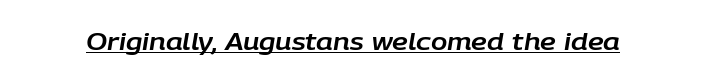
{"italic": "yes", "lean": "right", "slant_degrees": 9, "underline": "yes", "letter_spacing": "normal", "letter_spacing_em": 0.0, "glyph_px": 24}
